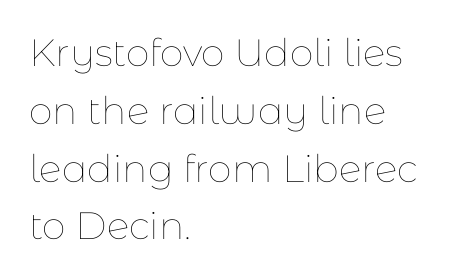
In terms of leading, this rendering sits right in the middle. Note the varied advance widths — an 'i' is clearly narrower than an 'm'. The lines in this sample share a left origin and differ only in where they stop. Weight: in the light-to-regular range. Quick note: underline off. Unlike italic type, these characters show no tilt at all.
